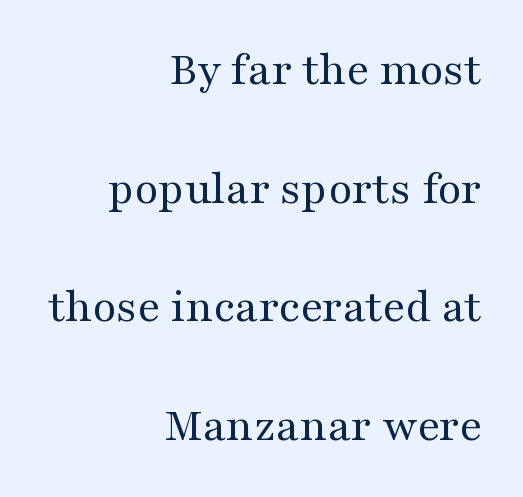
The image shows 48 px regular-weight, wide serif type, upright; set right-aligned, loose line spacing (2.47x), normal letter spacing, not underlined; medium stroke contrast and a medium x-height.
